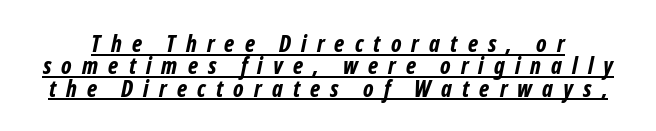
Q: Is the text bold? A: Yes.
Q: Is the text italic (slanted)? A: Yes, it leans right by about 12 degrees.
Q: Is the text underlined? A: Yes.
Q: Is the spacing between letters normal or unusually wide? A: Unusually wide.
Q: Is the spacing between lines tight, normal or loose? A: Tight.
